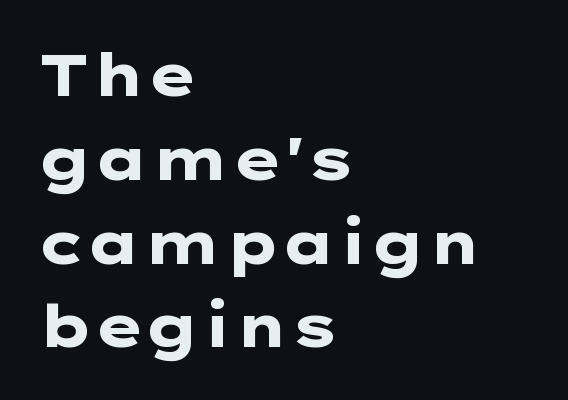
Q: Is the text bold? A: Yes.
Q: Is the text italic (slanted)? A: No, it is upright.
Q: Is the typeface a serif or a sans-serif typeface? A: Sans-serif.
Q: Is the text underlined? A: No.
Q: How is the paragraph aligned? A: Left-aligned.
Q: Is the spacing between letters normal or unusually wide? A: Normal.
Q: Is the spacing between lines tight, normal or loose? A: Normal.
Q: Width (condensed, normal, or wide)? A: Wide.
Q: Stroke contrast? A: Low.
Q: x-height? A: Medium.
